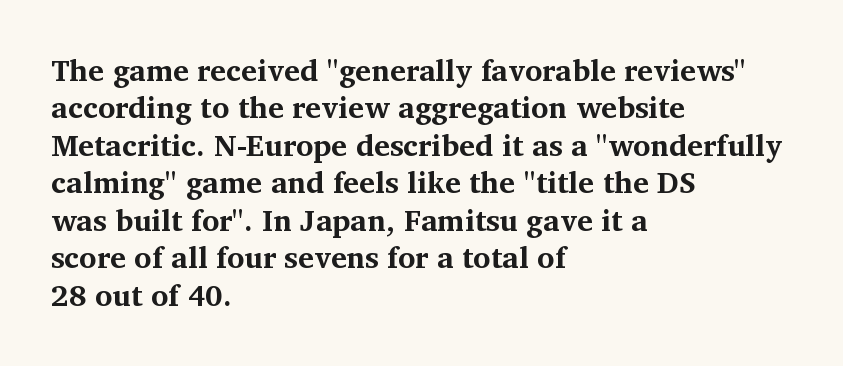
Q: Is the text bold? A: Yes.
Q: Is the text italic (slanted)? A: No, it is upright.
Q: Is the typeface a serif or a sans-serif typeface? A: Serif.
Q: Is the text underlined? A: No.
Q: How is the paragraph aligned? A: Left-aligned.
Q: Is the spacing between letters normal or unusually wide? A: Normal.
Q: Is the spacing between lines tight, normal or loose? A: Normal.
Q: Width (condensed, normal, or wide)? A: Normal.
Q: Stroke contrast? A: Medium.
Q: x-height? A: Medium.
Q: Monospaced? A: No.
